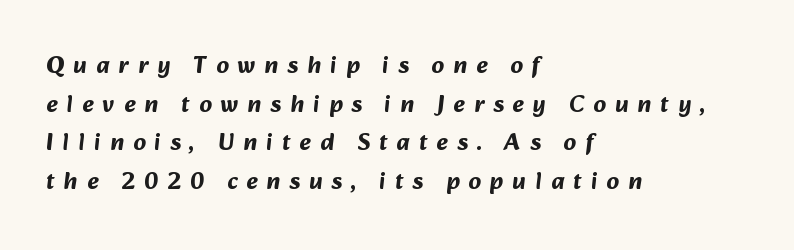
Q: Is the text bold? A: Yes.
Q: Is the text underlined? A: No.
Q: How is the paragraph aligned? A: Left-aligned.
Q: Is the spacing between letters normal or unusually wide? A: Unusually wide.
Q: Is the spacing between lines tight, normal or loose? A: Normal.
